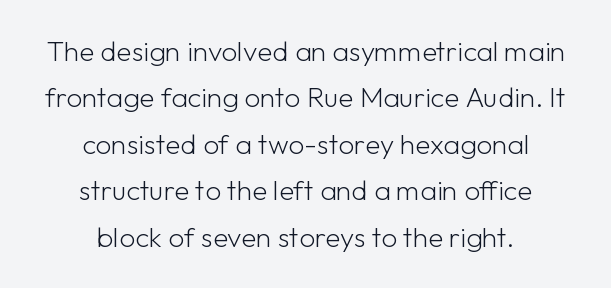
The image shows 28 px light sans-serif type, upright; set centered, normal line spacing (1.66x), normal letter spacing, not underlined; low stroke contrast and a medium x-height.
